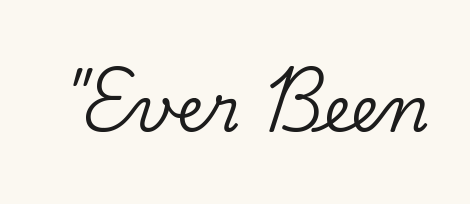
Q: Is the text italic (slanted)? A: Yes.
Q: Is the typeface a serif or a sans-serif typeface? A: Serif.
Q: Is the text underlined? A: No.
Q: Is the spacing between letters normal or unusually wide? A: Normal.
Q: Width (condensed, normal, or wide)? A: Normal.
Q: Stroke contrast? A: Low.
Q: x-height? A: Small.
Q: Monospaced? A: No.
